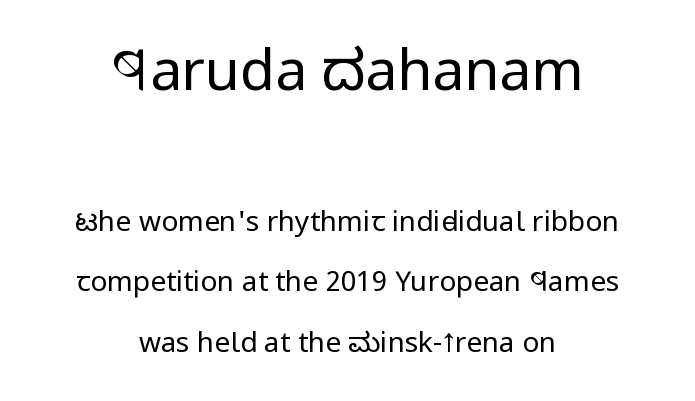
Q: Is the text bold? A: No.
Q: Is the text italic (slanted)? A: No, it is upright.
Q: Is the typeface a serif or a sans-serif typeface? A: Sans-serif.
Q: Is the text underlined? A: No.
Q: How is the paragraph aligned? A: Centered.
Q: Is the spacing between letters normal or unusually wide? A: Normal.
Q: Is the spacing between lines tight, normal or loose? A: Loose.
Q: Which block of text is set in a larger size, the first (top) or the second (bottom)? A: The first (top) one.
Q: Width (condensed, normal, or wide)? A: Condensed.
Q: Stroke contrast? A: Low.
Q: x-height? A: Large.
Q: Monospaced? A: No.
